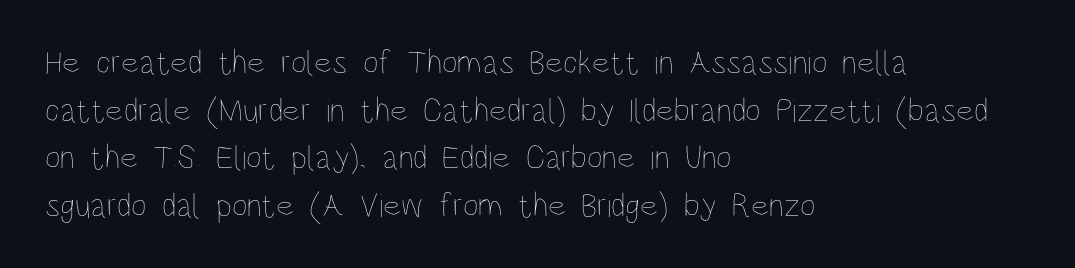
The image shows 34 px thin, condensed type, upright; set left-aligned, normal line spacing (1.4x), normal letter spacing, not underlined; low stroke contrast and a large x-height.
